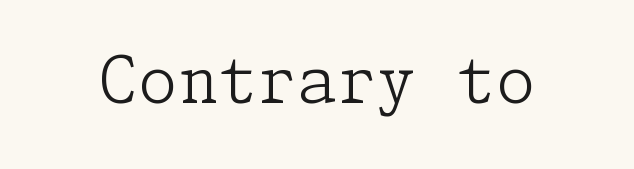
The image shows 64 px light serif type, upright; set normal letter spacing, not underlined; low stroke contrast and a medium x-height.
